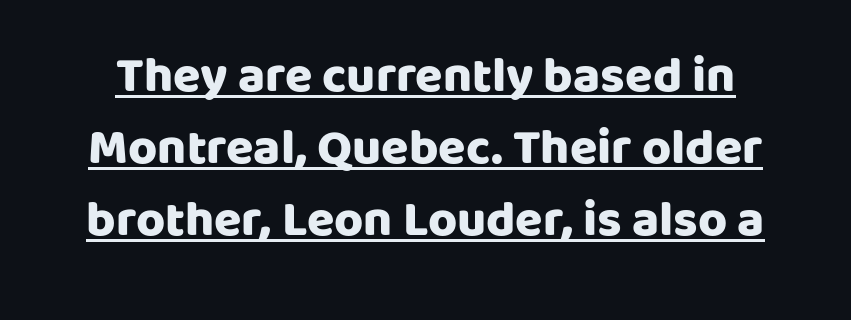
The image shows 50 px heavy sans-serif type, upright; set normal line spacing (1.44x), normal letter spacing, underlined; low stroke contrast and a large x-height.
